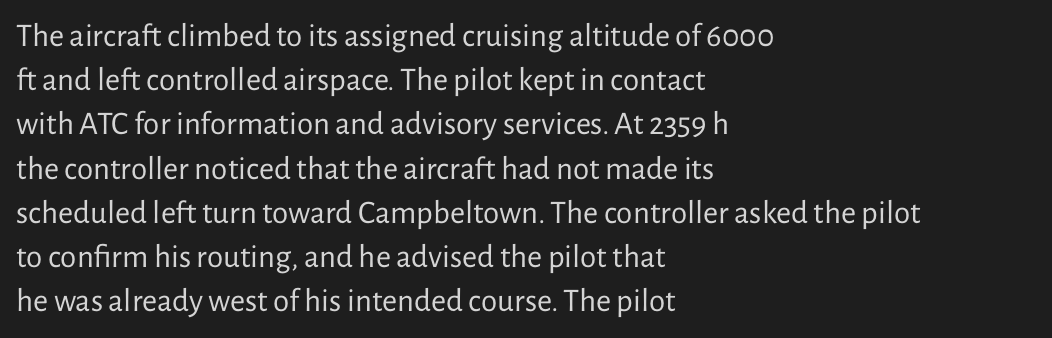
Q: Is the text bold? A: No.
Q: Is the text italic (slanted)? A: No, it is upright.
Q: Is the typeface a serif or a sans-serif typeface? A: Sans-serif.
Q: Is the text underlined? A: No.
Q: How is the paragraph aligned? A: Left-aligned.
Q: Is the spacing between letters normal or unusually wide? A: Normal.
Q: Is the spacing between lines tight, normal or loose? A: Normal.
Q: Width (condensed, normal, or wide)? A: Normal.
Q: Stroke contrast? A: Low.
Q: x-height? A: Medium.
Q: Monospaced? A: No.
